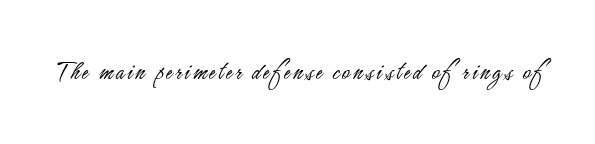
The space directly below the letters is spotless. The letters look calm and open, with moderate or lighter stems.
